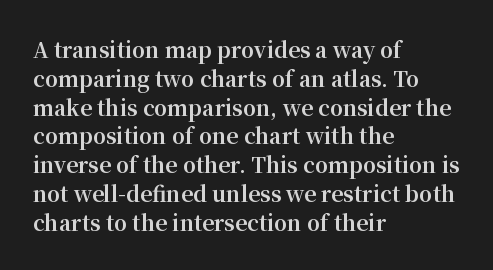
{"italic": "no", "bold": "yes", "underline": "no", "align": "left", "line_spacing": "normal", "line_spacing_ratio": 1.37, "letter_spacing": "normal", "letter_spacing_em": 0.0, "glyph_px": 21}
